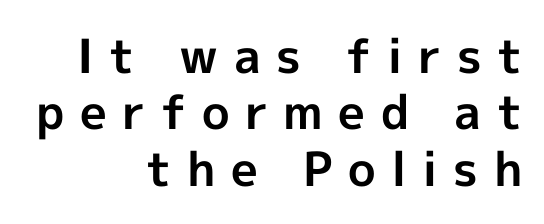
{"serif": "no", "italic": "no", "bold": "yes", "weight": "bold", "width": "normal", "x_height": "medium", "monospaced": "no", "underline": "no", "align": "right", "line_spacing_ratio": 1.2, "letter_spacing": "wide", "letter_spacing_em": 0.33, "glyph_px": 47}
